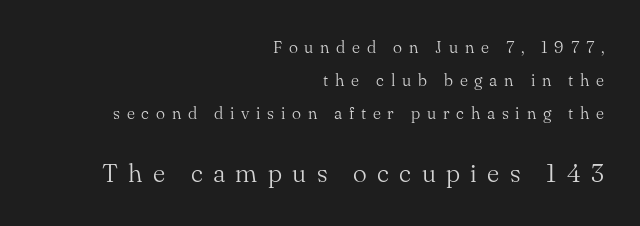
{"italic": "no", "bold": "no", "underline": "no", "align": "right", "line_spacing": "loose", "line_spacing_ratio": 1.95, "letter_spacing": "wide", "letter_spacing_em": 0.4, "larger_block": "second", "size_ratio": 1.53, "glyph_px": 26}
